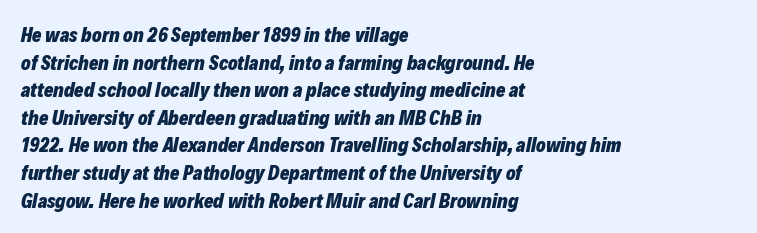
{"italic": "yes", "lean": "right", "slant_degrees": 12, "bold": "yes", "underline": "no", "align": "left", "line_spacing": "normal", "line_spacing_ratio": 1.38, "letter_spacing": "normal", "letter_spacing_em": 0.0, "glyph_px": 20}
